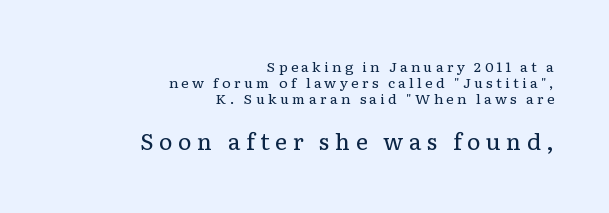
Q: Is the text bold? A: No.
Q: Is the text italic (slanted)? A: No, it is upright.
Q: Is the text underlined? A: No.
Q: How is the paragraph aligned? A: Right-aligned.
Q: Is the spacing between letters normal or unusually wide? A: Unusually wide.
Q: Is the spacing between lines tight, normal or loose? A: Tight.
Q: Which block of text is set in a larger size, the first (top) or the second (bottom)? A: The second (bottom) one.
